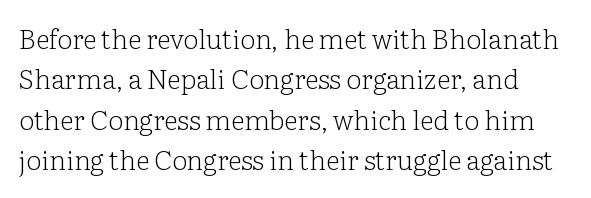
Q: Is the text bold? A: No.
Q: Is the text italic (slanted)? A: No, it is upright.
Q: Is the text underlined? A: No.
Q: Is the spacing between letters normal or unusually wide? A: Normal.
Q: Is the spacing between lines tight, normal or loose? A: Normal.
